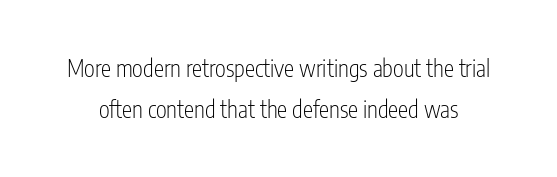
A light-to-regular cut is what we see here. The letters stand straight up with perfectly vertical stems. Words appear dense and cohesive because spacing is normal. Check the space under the baseline: it is left empty.
